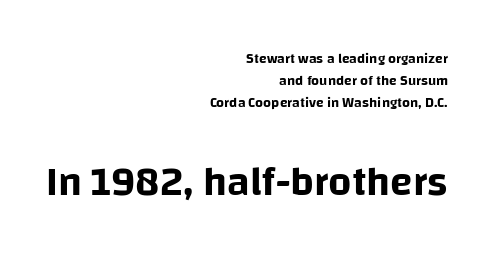
The image shows 41 px sans-serif type, upright; set right-aligned, normal line spacing (1.58x), normal letter spacing, not underlined; the second (bottom) block is 2.93x larger; low stroke contrast and a large x-height.
